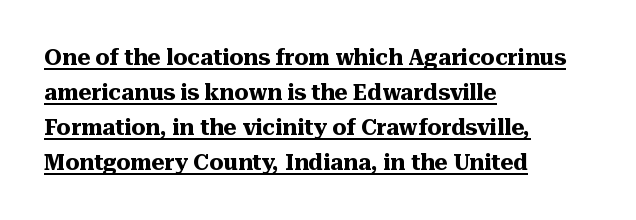
The image shows 22 px bold type, upright; set left-aligned, normal line spacing (1.59x), normal letter spacing, underlined.
